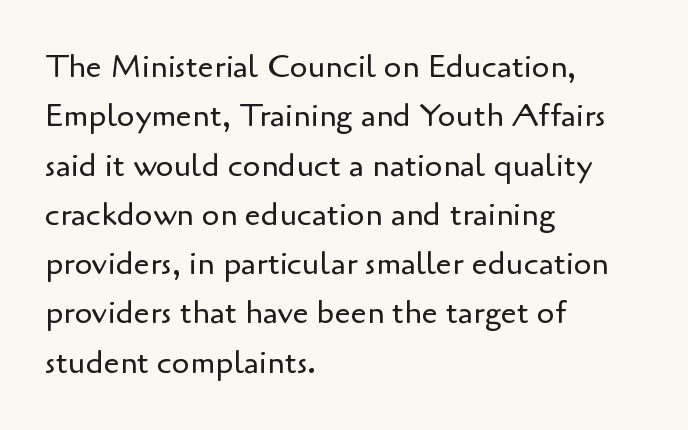
Here the designer chose a conventional face with non-uniform glyph widths. Honestly, the row spacing looks completely unremarkable. You can tell from the bare stems that sans-serif type was used. What stands out about the letter spacing? Nothing — it is the standard amount. The passage is arranged the way most books set body copy — flush left. Quick note: underline off.
